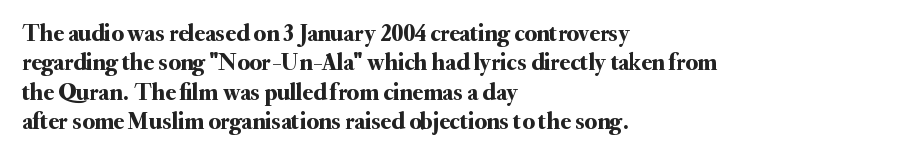
The lettering stays uniformly vertical, giving the passage a roman look. The letterforms sit shoulder to shoulder at normal distance. The setting favours the left margin, as ordinary paragraphs usually do. Decoration check: the copy has no underline.
